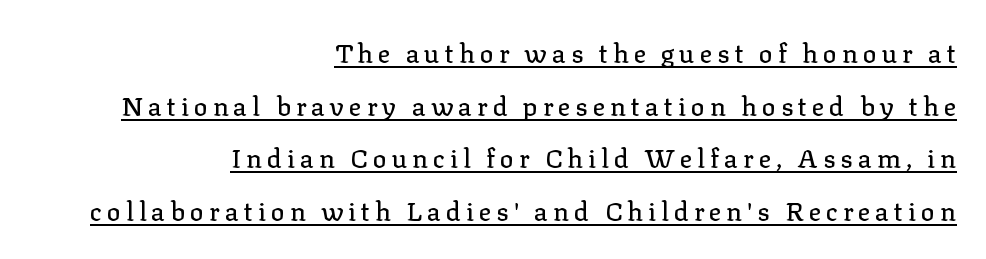
Q: Is the text italic (slanted)? A: No, it is upright.
Q: Is the text underlined? A: Yes.
Q: How is the paragraph aligned? A: Right-aligned.
Q: Is the spacing between lines tight, normal or loose? A: Loose.
